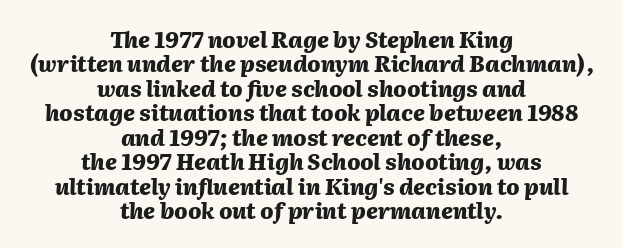
Characters follow at the spacing the type designer built in. Does the weight exceed regular? Yes, all the way to bold. The foot of each line stays bare and open. The lines are quadded center. Baseline-to-baseline distance is barely more than the letter height. Italic: yes, the glyphs are oblique.
